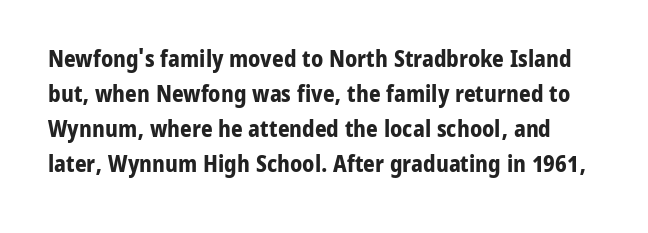
The image shows 23 px bold type, upright; set normal line spacing (1.52x), normal letter spacing, not underlined.
